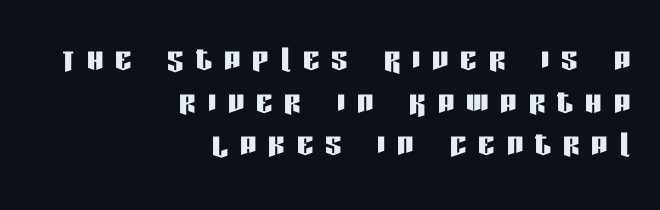
{"serif": "no", "italic": "no", "width": "condensed", "stroke_contrast": "low", "x_height": "large", "monospaced": "no", "underline": "no", "align": "right", "line_spacing": "tight", "line_spacing_ratio": 1.04, "letter_spacing": "wide", "letter_spacing_em": 0.29, "glyph_px": 41}
